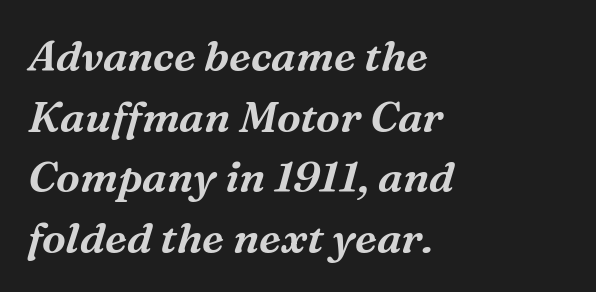
Q: Is the text italic (slanted)? A: Yes, it leans right by about 16 degrees.
Q: Is the typeface a serif or a sans-serif typeface? A: Serif.
Q: Is the text underlined? A: No.
Q: How is the paragraph aligned? A: Left-aligned.
Q: Is the spacing between letters normal or unusually wide? A: Normal.
Q: Is the spacing between lines tight, normal or loose? A: Normal.
Q: Width (condensed, normal, or wide)? A: Normal.
Q: Stroke contrast? A: Medium.
Q: x-height? A: Medium.
Q: Monospaced? A: No.
